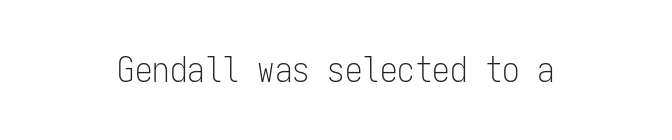
Vertical strokes here are truly vertical. Monospaced: the letters line up in strict vertical columns. Clear beneath every line of the passage. Between one letter and the next there's only the usual sliver of space. Note: no serifs on the glyphs. No chunkiness to these letters — they're not bold.
